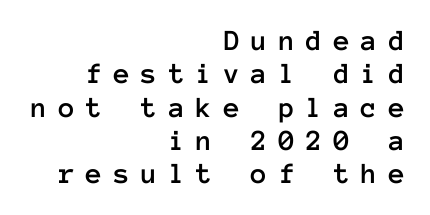
It's the straight-up-and-down kind of type. The tracking reads as deliberately expanded to a designer's eye. Visually the block forms a straight wall on the right and a jagged coastline on the left. What's the leading like? Squeezed, with rows nearly overlapping.
